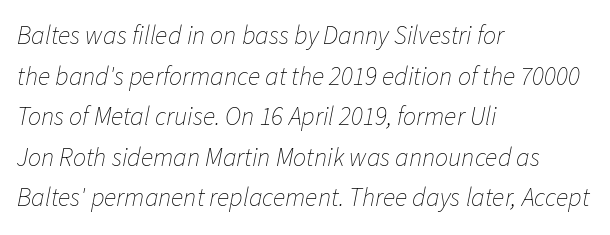
Q: Is the text bold? A: No.
Q: Is the text italic (slanted)? A: Yes, it leans right by about 11 degrees.
Q: Is the text underlined? A: No.
Q: How is the paragraph aligned? A: Left-aligned.
Q: Is the spacing between letters normal or unusually wide? A: Normal.
Q: Is the spacing between lines tight, normal or loose? A: Normal.
